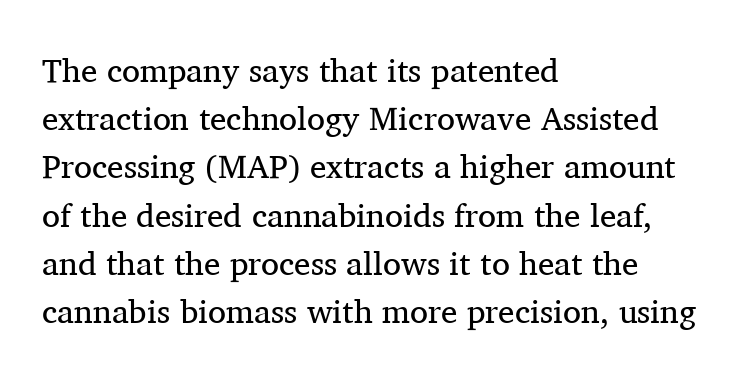
The image shows 33 px regular-weight serif type, upright; set left-aligned, normal line spacing (1.46x), normal letter spacing, not underlined; medium stroke contrast and a medium x-height.
